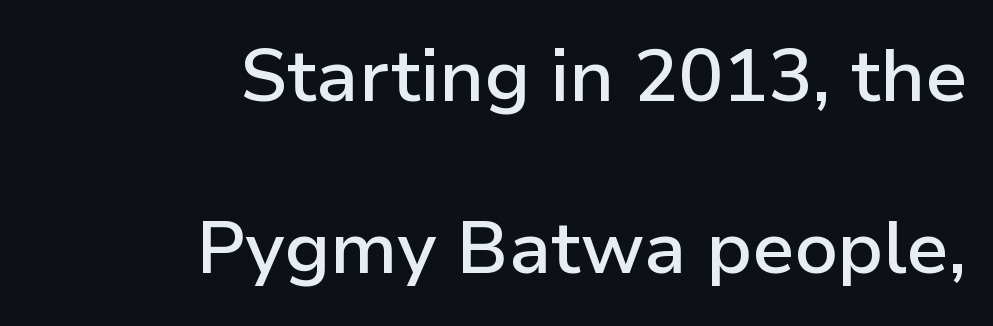
{"serif": "no", "italic": "no", "bold": "semi", "weight": "semibold", "width": "normal", "stroke_contrast": "low", "x_height": "medium", "monospaced": "no", "underline": "no", "align": "right", "line_spacing": "loose", "line_spacing_ratio": 2.32, "letter_spacing": "normal", "letter_spacing_em": 0.0, "glyph_px": 74}
